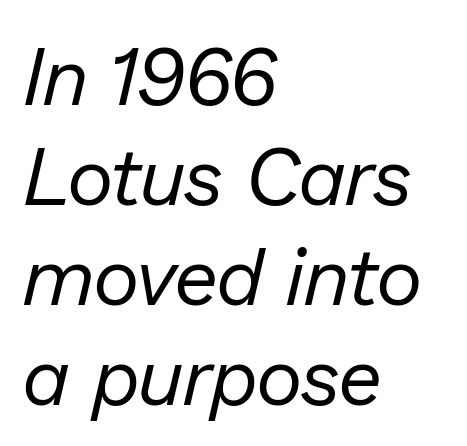
The image shows 80 px regular-weight type, italic (leaning right); set left-aligned, normal line spacing (1.25x), normal letter spacing, not underlined; low stroke contrast and a medium x-height.
